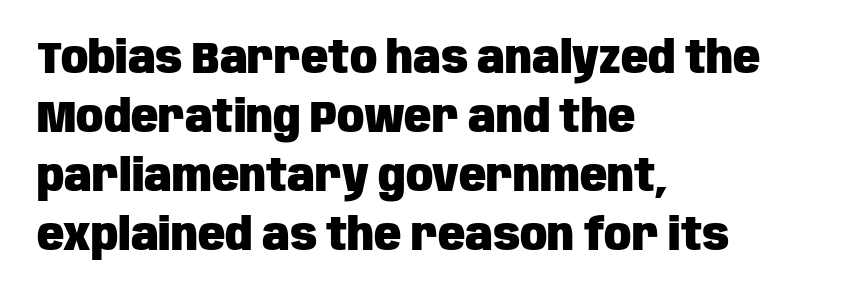
This sample has the flowing, uneven cadence of proportional lettering. Style check: upright. The letters are bold, with thick, heavy strokes. The ragged edge is on the right, which tells us the setting is flush left. Clear beneath every line of the passage. Nope, no serifs anywhere on these letters.
